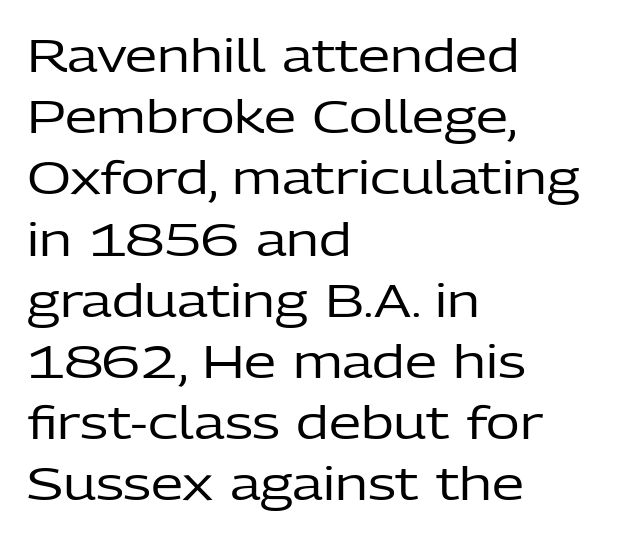
It's the straight-up-and-down kind of type. The glyphs are unaccompanied by any horizontal stroke below them. Inter-character spacing is left at the font's built-in metrics. Horizontally, the lines are justified to the leading edge only.
